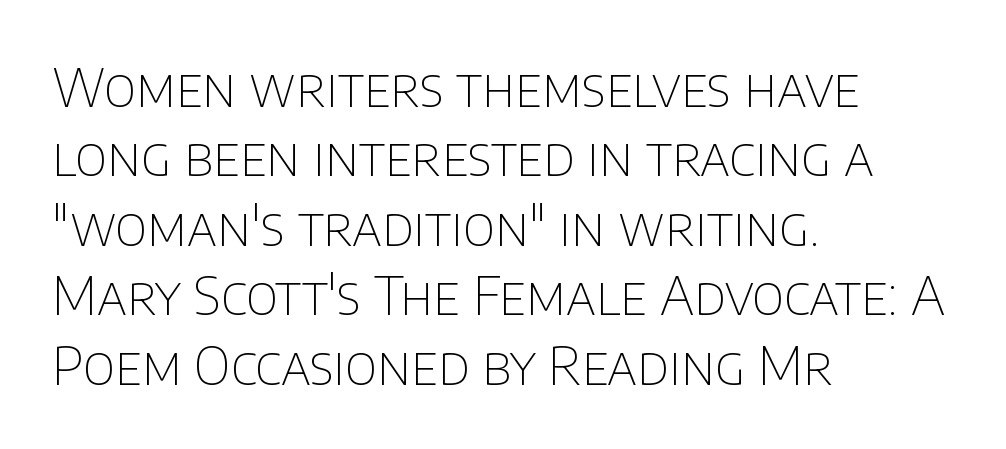
The image shows 53 px thin sans-serif type, upright; set left-aligned, normal line spacing (1.31x), normal letter spacing, not underlined; low stroke contrast and a large x-height.
